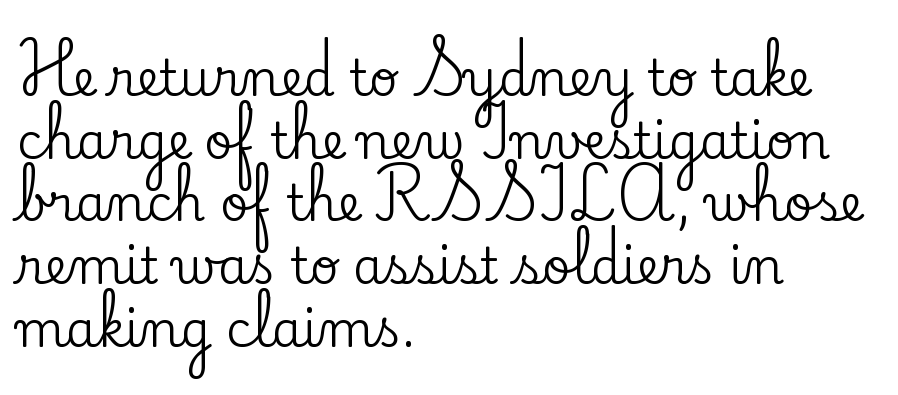
Q: Is the text italic (slanted)? A: No, it is upright.
Q: Is the typeface a serif or a sans-serif typeface? A: Serif.
Q: Is the text underlined? A: No.
Q: How is the paragraph aligned? A: Left-aligned.
Q: Is the spacing between letters normal or unusually wide? A: Normal.
Q: Is the spacing between lines tight, normal or loose? A: Normal.
Q: Width (condensed, normal, or wide)? A: Normal.
Q: Stroke contrast? A: Low.
Q: x-height? A: Small.
Q: Monospaced? A: No.
